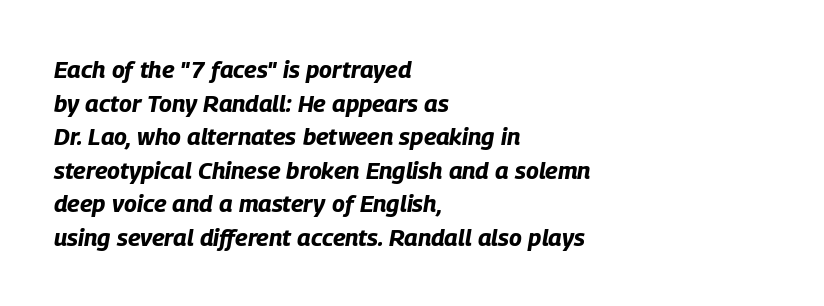
{"italic": "yes", "lean": "right", "slant_degrees": 9, "bold": "yes", "underline": "no", "align": "left", "line_spacing": "normal", "line_spacing_ratio": 1.4, "letter_spacing": "normal", "letter_spacing_em": 0.0, "glyph_px": 24}
